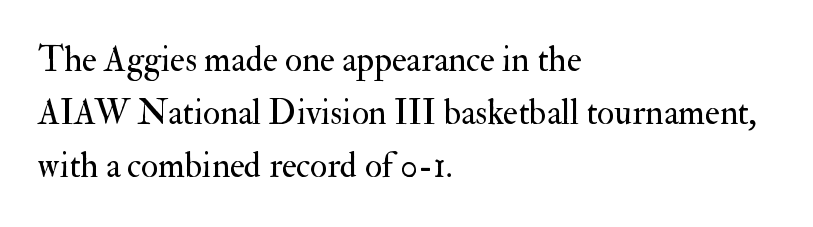
Q: Is the text bold? A: No.
Q: Is the text italic (slanted)? A: No, it is upright.
Q: Is the typeface a serif or a sans-serif typeface? A: Serif.
Q: Is the text underlined? A: No.
Q: How is the paragraph aligned? A: Left-aligned.
Q: Is the spacing between letters normal or unusually wide? A: Normal.
Q: Is the spacing between lines tight, normal or loose? A: Normal.
Q: Width (condensed, normal, or wide)? A: Normal.
Q: Stroke contrast? A: Medium.
Q: x-height? A: Small.
Q: Monospaced? A: No.
